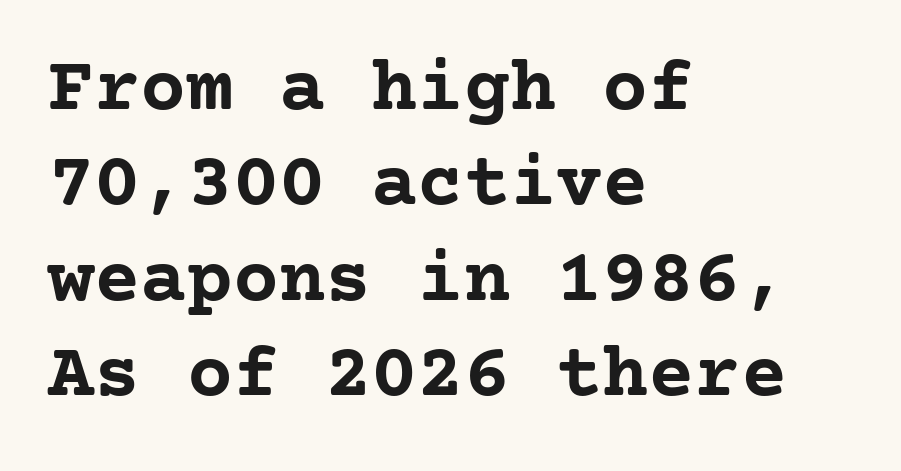
Q: Is the text bold? A: Yes.
Q: Is the text italic (slanted)? A: No, it is upright.
Q: Is the typeface a serif or a sans-serif typeface? A: Serif.
Q: Is the text underlined? A: No.
Q: How is the paragraph aligned? A: Left-aligned.
Q: Is the spacing between letters normal or unusually wide? A: Normal.
Q: Width (condensed, normal, or wide)? A: Normal.
Q: Stroke contrast? A: Low.
Q: x-height? A: Medium.
